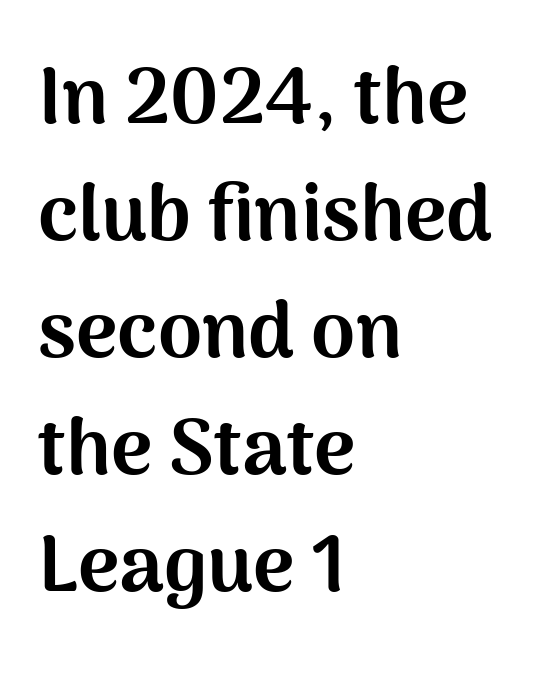
The image shows 79 px bold sans-serif type, upright; set left-aligned, normal line spacing (1.48x), normal letter spacing, not underlined; medium stroke contrast and a medium x-height.
